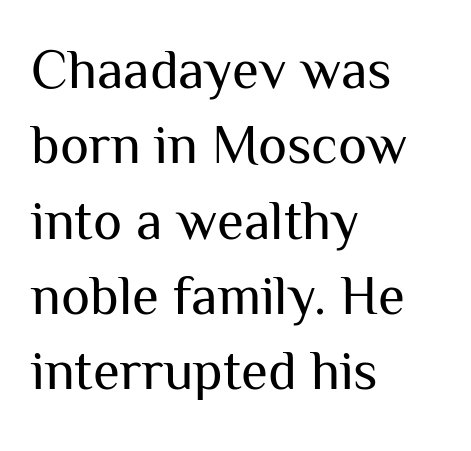
This rendering features lettering with no underline. Note: no serifs on the glyphs. The weight would be labelled regular, book, light, or lighter still. Layout note: lines flush left.
